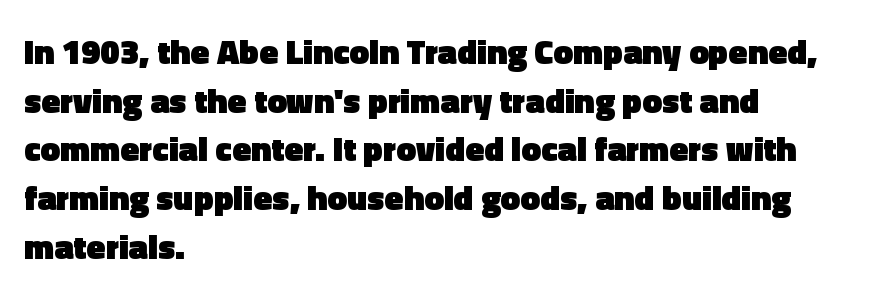
{"serif": "no", "italic": "no", "bold": "yes", "weight": "heavy", "width": "normal", "x_height": "medium", "monospaced": "no", "underline": "no", "align": "left", "line_spacing": "normal", "line_spacing_ratio": 1.39, "letter_spacing": "normal", "letter_spacing_em": 0.0, "glyph_px": 35}
